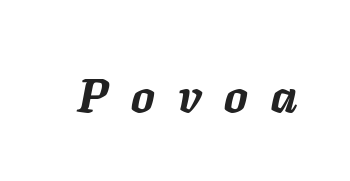
I'd describe the lettering as bold — thick and assertive. The letters advance in unequal steps, a hallmark of proportional type. The passage shown has open, widely tracked lettering throughout. The string is rendered with underlining switched off. Italic? Definitely — the glyphs are oblique.
